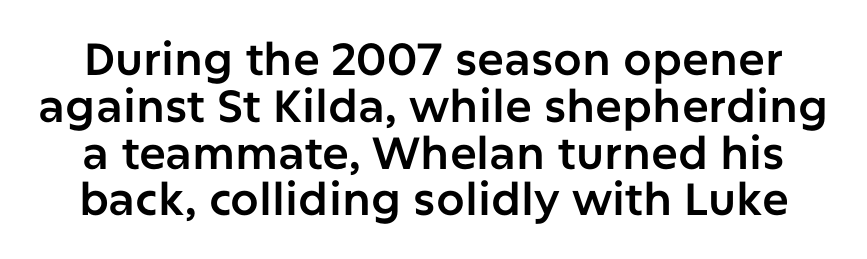
The image shows 45 px sans-serif type, upright; set tight line spacing (1.04x), normal letter spacing, not underlined; low stroke contrast and a medium x-height.
